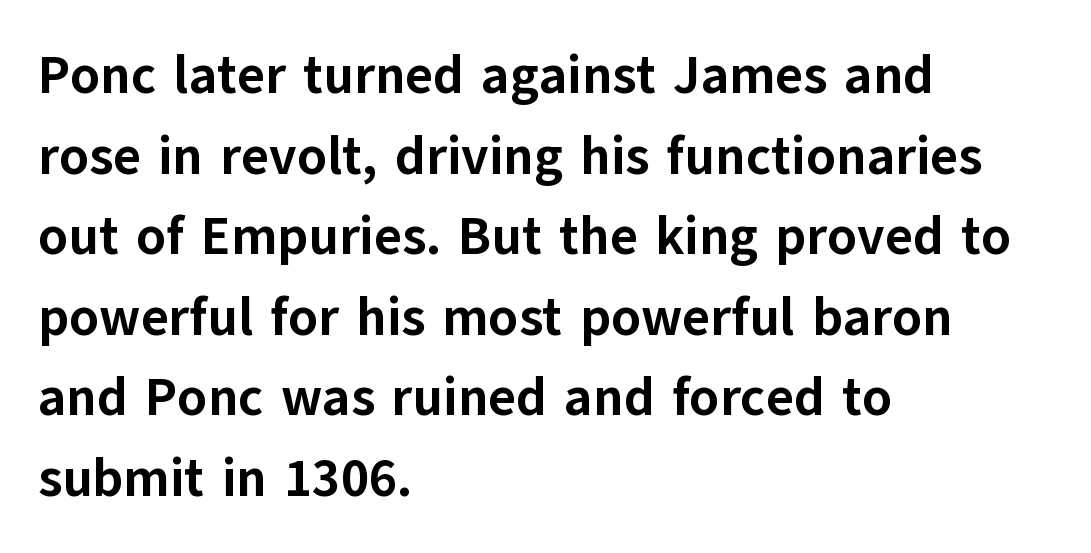
The image shows 53 px bold sans-serif type, upright; set left-aligned, normal line spacing (1.52x), normal letter spacing, not underlined; low stroke contrast and a medium x-height.
